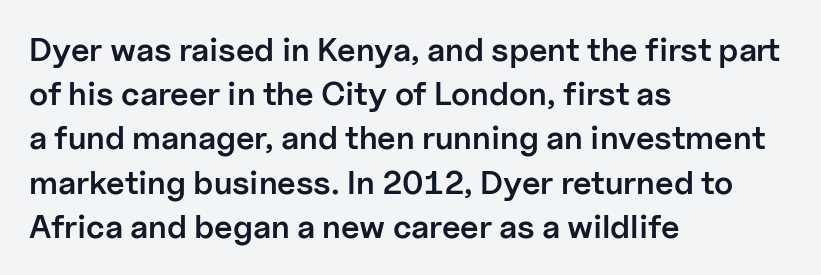
{"serif": "no", "italic": "no", "bold": "semi", "weight": "semibold", "width": "normal", "stroke_contrast": "low", "x_height": "medium", "monospaced": "no", "underline": "no", "align": "left", "line_spacing": "normal", "line_spacing_ratio": 1.34, "letter_spacing": "normal", "letter_spacing_em": 0.0, "glyph_px": 33}
